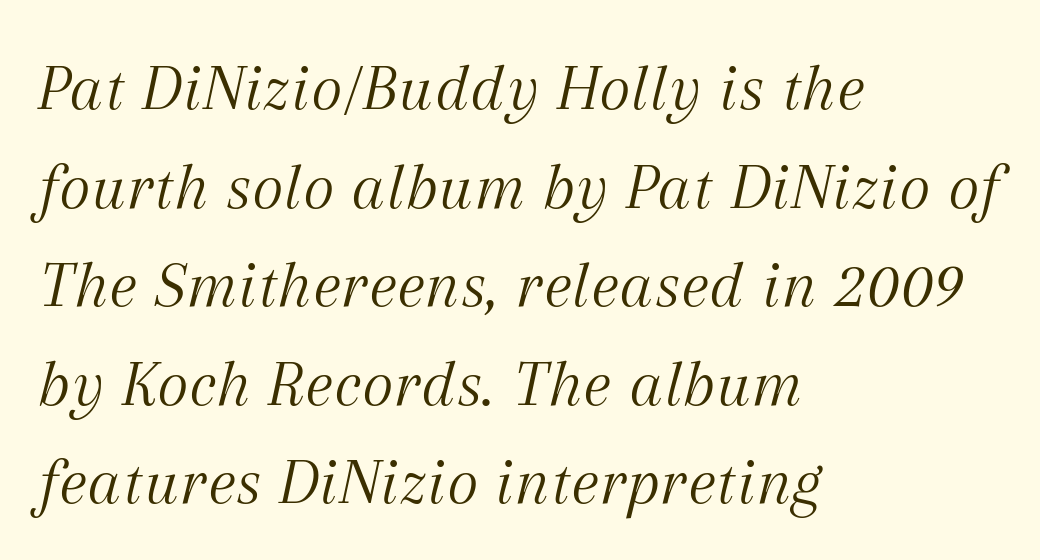
Q: Is the text bold? A: No.
Q: Is the text italic (slanted)? A: Yes, it leans right by about 12 degrees.
Q: Is the typeface a serif or a sans-serif typeface? A: Serif.
Q: Is the text underlined? A: No.
Q: How is the paragraph aligned? A: Left-aligned.
Q: Is the spacing between letters normal or unusually wide? A: Normal.
Q: Is the spacing between lines tight, normal or loose? A: Normal.
Q: Width (condensed, normal, or wide)? A: Normal.
Q: Stroke contrast? A: Medium.
Q: x-height? A: Medium.
Q: Monospaced? A: No.
